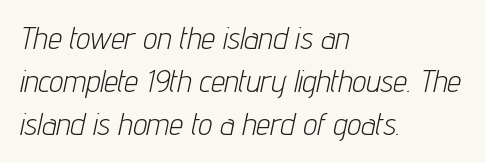
{"italic": "yes", "lean": "right", "slant_degrees": 12, "bold": "no", "weight": "light", "width": "condensed", "stroke_contrast": "low", "x_height": "medium", "monospaced": "no", "underline": "no", "align": "left", "line_spacing": "normal", "line_spacing_ratio": 1.39, "letter_spacing": "normal", "letter_spacing_em": 0.0, "glyph_px": 31}
